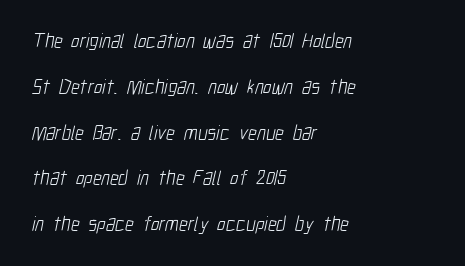
{"bold": "no", "underline": "no", "align": "left", "line_spacing": "loose", "line_spacing_ratio": 2.29, "letter_spacing": "normal", "letter_spacing_em": 0.0, "glyph_px": 20}
